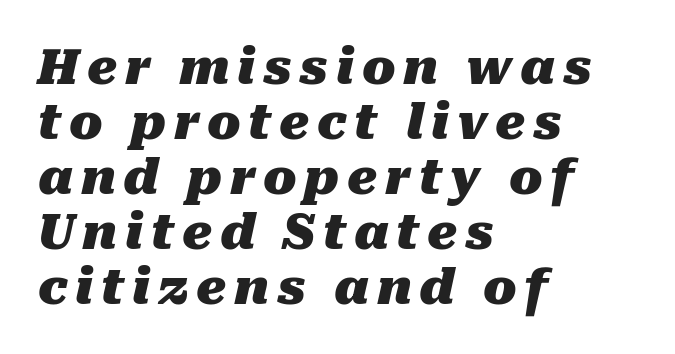
The image shows 49 px heavy type, italic (leaning right); set left-aligned, tight line spacing (1.12x), not underlined; medium stroke contrast and a medium x-height.
